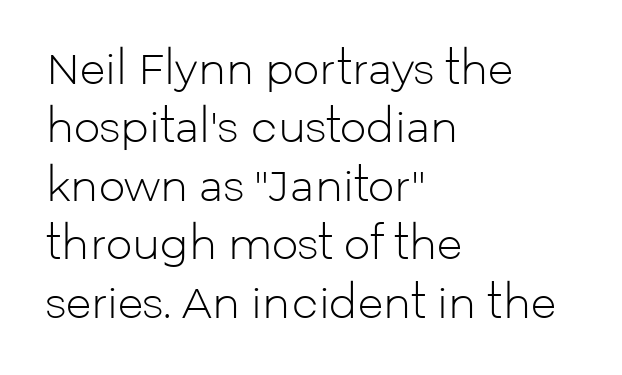
Q: Is the text bold? A: No.
Q: Is the text italic (slanted)? A: No, it is upright.
Q: Is the typeface a serif or a sans-serif typeface? A: Sans-serif.
Q: Is the text underlined? A: No.
Q: How is the paragraph aligned? A: Left-aligned.
Q: Is the spacing between letters normal or unusually wide? A: Normal.
Q: Is the spacing between lines tight, normal or loose? A: Normal.
Q: Width (condensed, normal, or wide)? A: Normal.
Q: Stroke contrast? A: Low.
Q: x-height? A: Medium.
Q: Monospaced? A: No.
